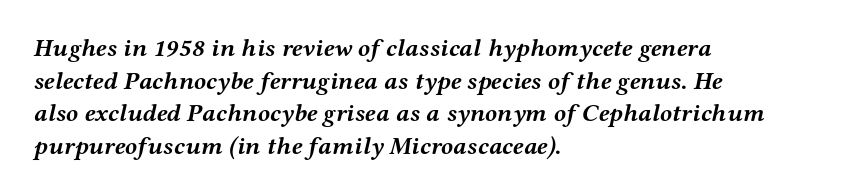
Q: Is the text bold? A: Yes.
Q: Is the text italic (slanted)? A: Yes, it leans right by about 12 degrees.
Q: Is the text underlined? A: No.
Q: How is the paragraph aligned? A: Left-aligned.
Q: Is the spacing between letters normal or unusually wide? A: Normal.
Q: Is the spacing between lines tight, normal or loose? A: Normal.
